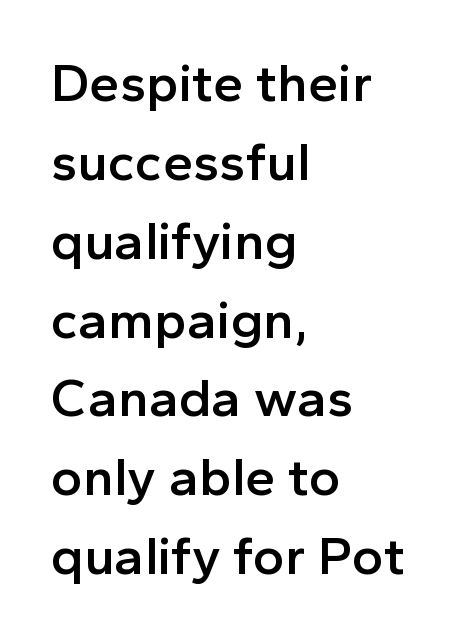
The image shows 54 px semibold sans-serif type, upright; set left-aligned, normal line spacing (1.46x), normal letter spacing, not underlined; a medium x-height.
